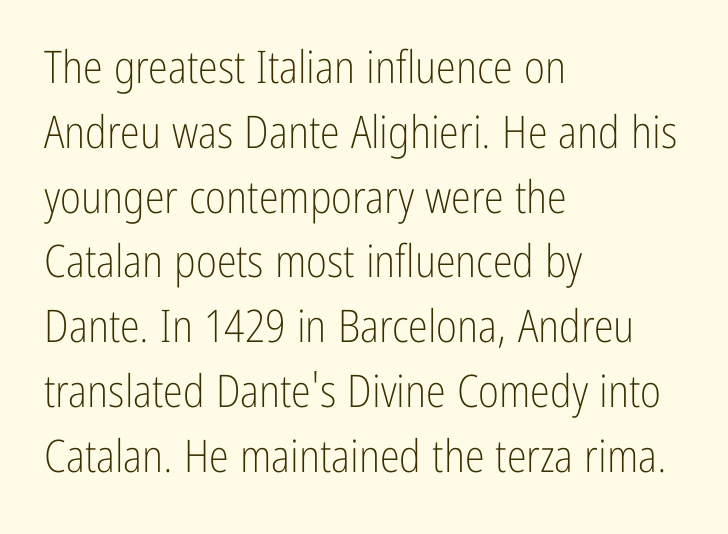
Characters remain perfectly vertical along every line. The glyphs in this specimen are sans serif. The lines in this sample share a left origin and differ only in where they stop. The area under the type is left untouched. Regular leading. Weight: in the light-to-regular range.
